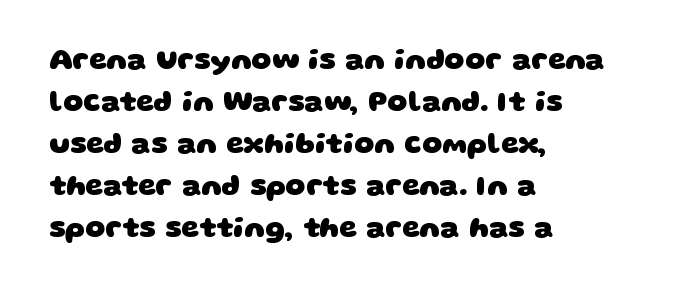
{"serif": "no", "bold": "yes", "weight": "heavy", "width": "wide", "stroke_contrast": "low", "x_height": "large", "monospaced": "no", "underline": "no", "align": "left", "line_spacing": "normal", "line_spacing_ratio": 1.5, "letter_spacing": "normal", "letter_spacing_em": 0.0, "glyph_px": 28}
